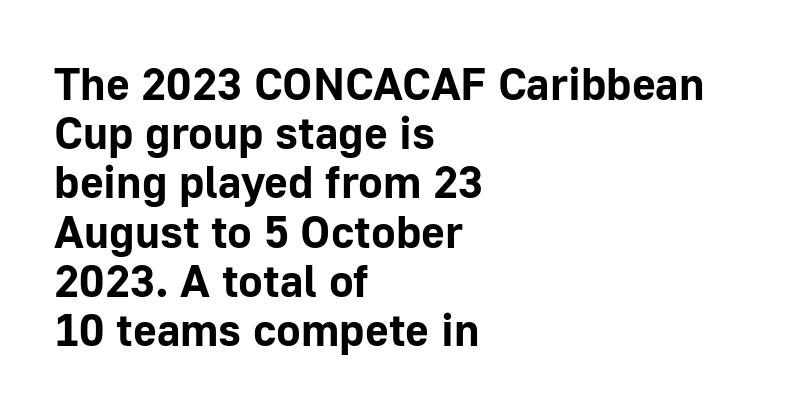
This sample is left-justified, so line endings fall wherever the words run out. The rendering keeps characters at their native spacing. When letters stand straight like this, we call the style roman or upright. The typesetting leans heavy: a genuine bold.
